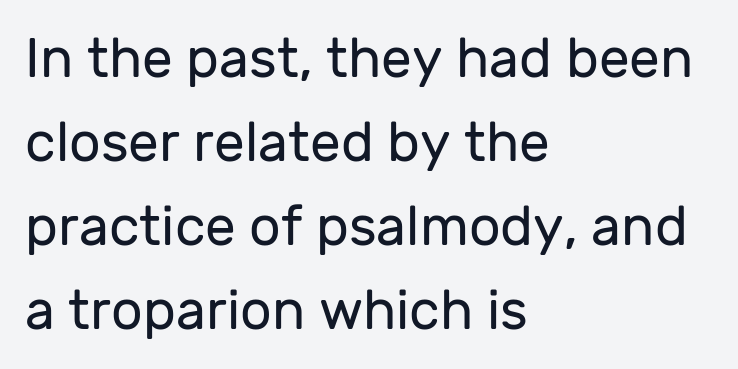
Q: Is the text bold? A: No.
Q: Is the text italic (slanted)? A: No, it is upright.
Q: Is the typeface a serif or a sans-serif typeface? A: Sans-serif.
Q: Is the text underlined? A: No.
Q: How is the paragraph aligned? A: Left-aligned.
Q: Is the spacing between letters normal or unusually wide? A: Normal.
Q: Is the spacing between lines tight, normal or loose? A: Normal.
Q: Width (condensed, normal, or wide)? A: Normal.
Q: Stroke contrast? A: Low.
Q: x-height? A: Medium.
Q: Monospaced? A: No.
